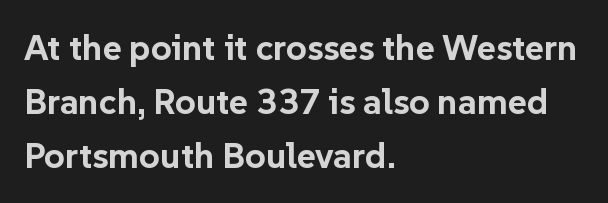
{"serif": "no", "italic": "no", "bold": "yes", "weight": "bold", "width": "normal", "stroke_contrast": "low", "x_height": "medium", "monospaced": "no", "underline": "no", "align": "left", "line_spacing": "normal", "line_spacing_ratio": 1.5, "letter_spacing": "normal", "letter_spacing_em": 0.0, "glyph_px": 36}
